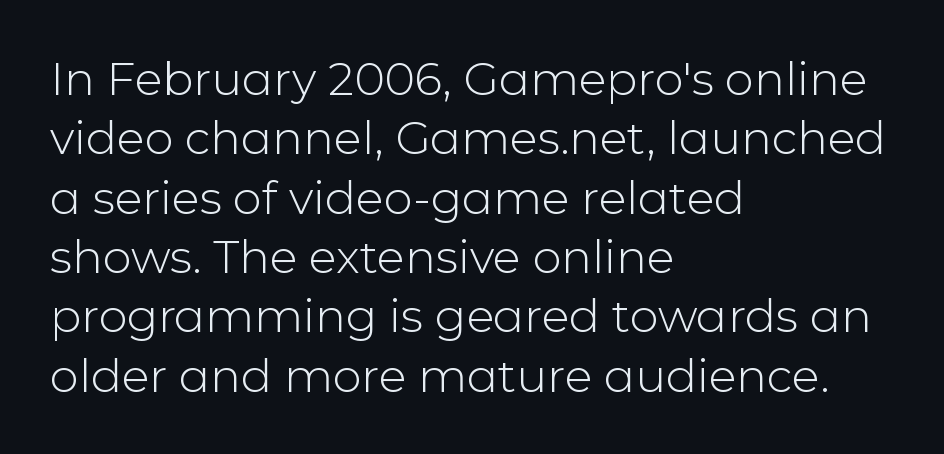
Q: Is the text bold? A: No.
Q: Is the text italic (slanted)? A: No, it is upright.
Q: Is the typeface a serif or a sans-serif typeface? A: Sans-serif.
Q: Is the text underlined? A: No.
Q: How is the paragraph aligned? A: Left-aligned.
Q: Is the spacing between letters normal or unusually wide? A: Normal.
Q: Is the spacing between lines tight, normal or loose? A: Normal.
Q: Width (condensed, normal, or wide)? A: Normal.
Q: Stroke contrast? A: Low.
Q: x-height? A: Medium.
Q: Monospaced? A: No.
